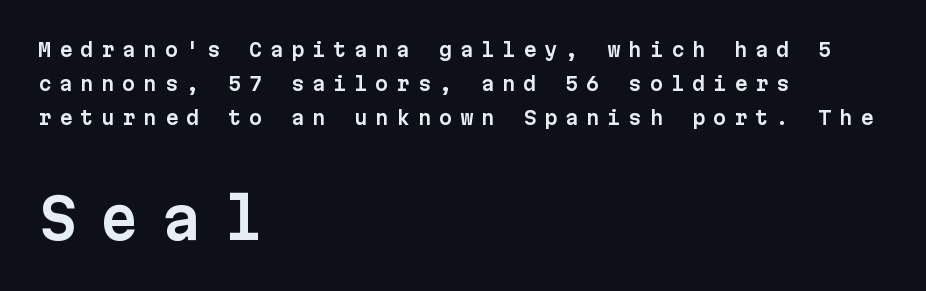
{"serif": "no", "italic": "no", "width": "normal", "stroke_contrast": "low", "x_height": "medium", "monospaced": "yes", "underline": "no", "align": "left", "line_spacing_ratio": 1.78, "letter_spacing": "wide", "letter_spacing_em": 0.41, "larger_block": "second", "size_ratio": 2.95, "glyph_px": 56}
